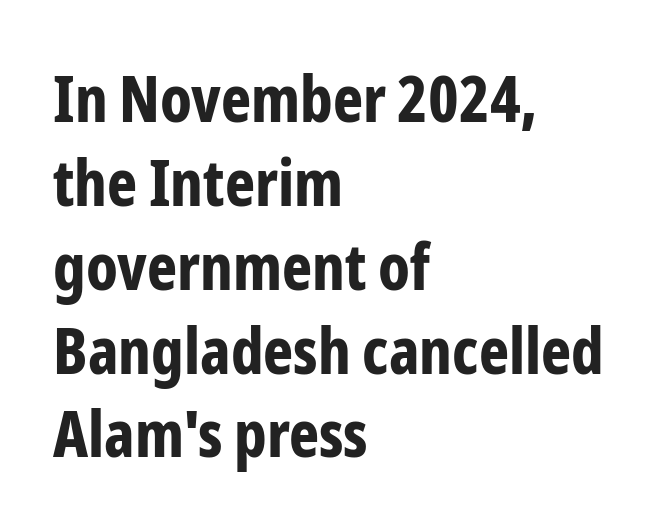
{"serif": "no", "italic": "no", "bold": "yes", "weight": "bold", "width": "condensed", "stroke_contrast": "low", "x_height": "medium", "monospaced": "no", "underline": "no", "align": "left", "line_spacing": "normal", "line_spacing_ratio": 1.31, "letter_spacing": "normal", "letter_spacing_em": 0.0, "glyph_px": 64}
